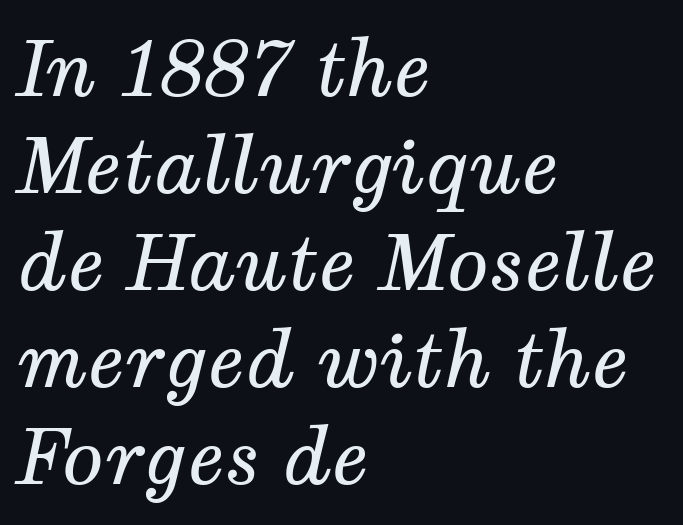
The image shows 77 px regular-weight serif type, italic (leaning right); set left-aligned, normal line spacing (1.26x), normal letter spacing, not underlined; medium stroke contrast and a medium x-height.
